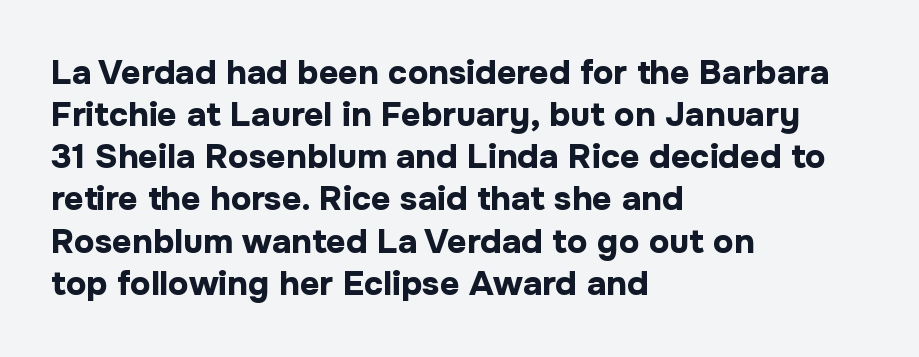
{"serif": "no", "italic": "no", "bold": "yes", "weight": "bold", "width": "normal", "stroke_contrast": "low", "x_height": "medium", "monospaced": "no", "underline": "no", "align": "left", "line_spacing_ratio": 1.24, "letter_spacing": "normal", "letter_spacing_em": 0.0, "glyph_px": 34}
